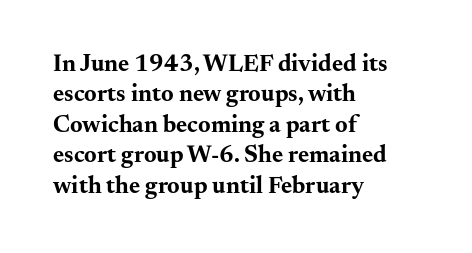
{"italic": "no", "bold": "yes", "underline": "no", "align": "left", "line_spacing": "normal", "line_spacing_ratio": 1.27, "letter_spacing": "normal", "letter_spacing_em": 0.0, "glyph_px": 24}
